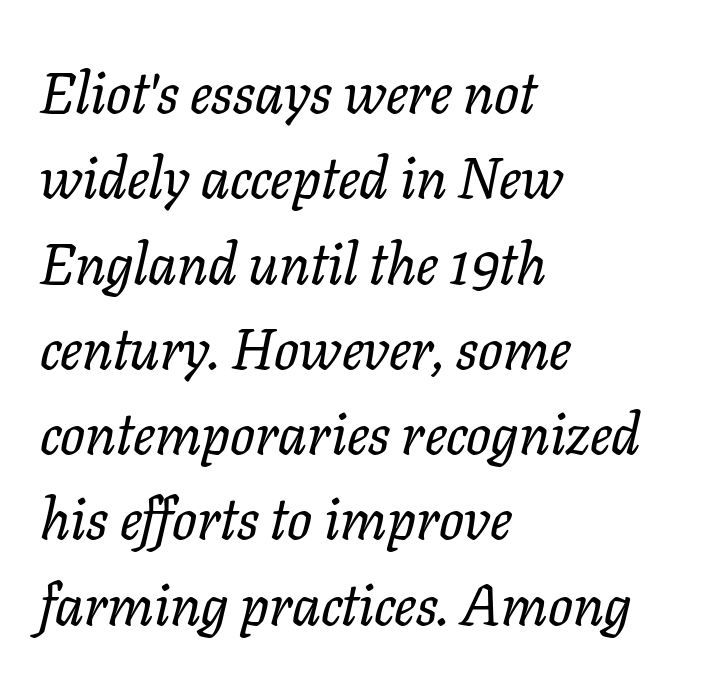
The image shows 58 px serif type, italic (leaning right); set left-aligned, normal line spacing (1.47x), normal letter spacing, not underlined; low stroke contrast and a medium x-height.
